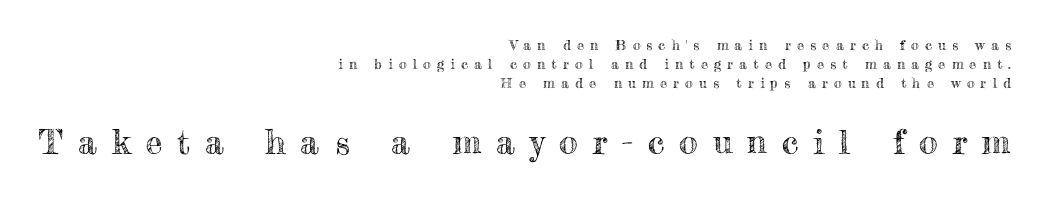
{"italic": "no", "width": "normal", "x_height": "small", "monospaced": "no", "underline": "no", "align": "right", "line_spacing": "normal", "line_spacing_ratio": 1.35, "letter_spacing": "wide", "letter_spacing_em": 0.44, "larger_block": "second", "size_ratio": 2.43, "glyph_px": 34}
